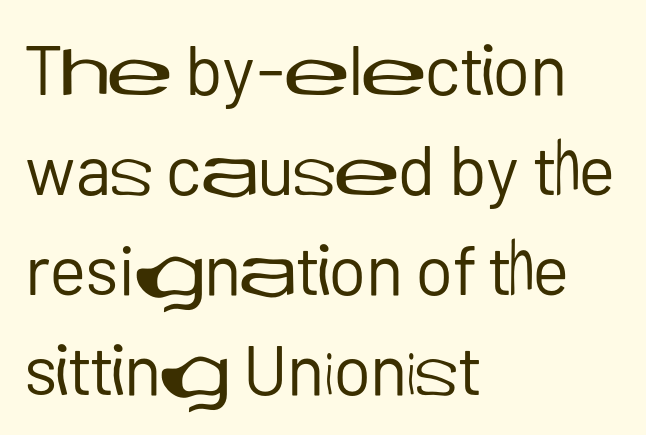
Q: Is the text bold? A: No.
Q: Is the text italic (slanted)? A: No, it is upright.
Q: Is the typeface a serif or a sans-serif typeface? A: Sans-serif.
Q: Is the text underlined? A: No.
Q: How is the paragraph aligned? A: Left-aligned.
Q: Is the spacing between letters normal or unusually wide? A: Normal.
Q: Is the spacing between lines tight, normal or loose? A: Normal.
Q: Width (condensed, normal, or wide)? A: Normal.
Q: Stroke contrast? A: Low.
Q: x-height? A: Medium.
Q: Monospaced? A: No.
